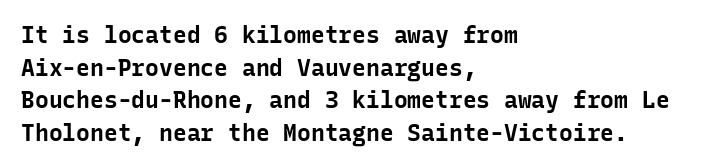
The image shows 23 px bold type, upright; set left-aligned, normal line spacing (1.42x), normal letter spacing, not underlined.
